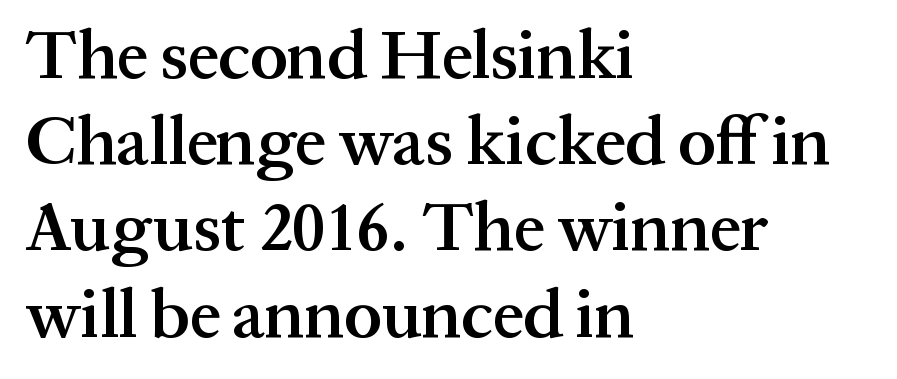
{"serif": "yes", "italic": "no", "bold": "semi", "weight": "semibold", "width": "normal", "stroke_contrast": "medium", "x_height": "medium", "monospaced": "no", "underline": "no", "align": "left", "line_spacing": "normal", "line_spacing_ratio": 1.25, "letter_spacing": "normal", "letter_spacing_em": 0.0, "glyph_px": 69}
